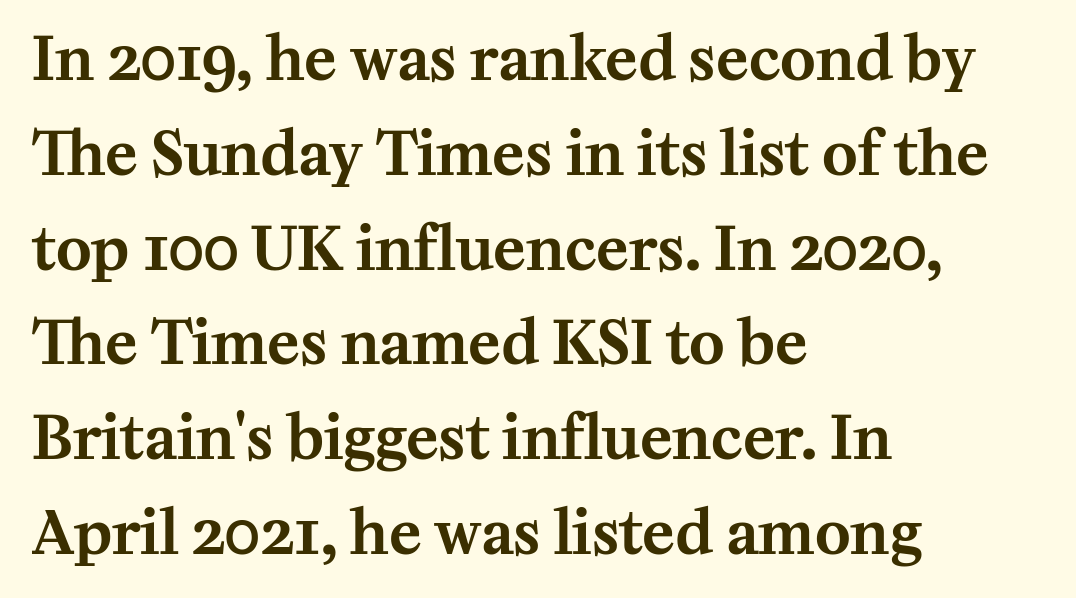
{"serif": "yes", "italic": "no", "width": "normal", "stroke_contrast": "medium", "x_height": "medium", "monospaced": "no", "underline": "no", "align": "left", "line_spacing": "normal", "line_spacing_ratio": 1.58, "letter_spacing": "normal", "letter_spacing_em": 0.0, "glyph_px": 60}
